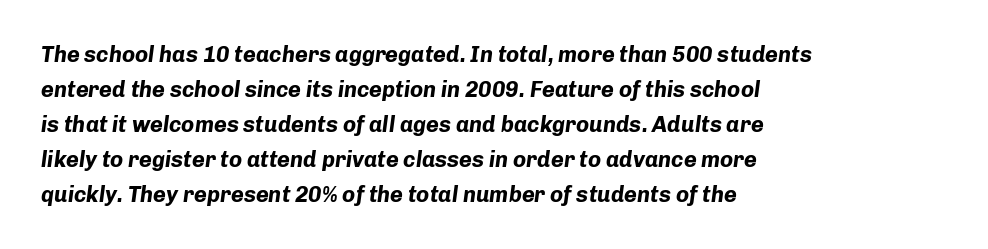
{"italic": "yes", "lean": "right", "slant_degrees": 8, "bold": "yes", "underline": "no", "align": "left", "line_spacing": "normal", "line_spacing_ratio": 1.59, "letter_spacing": "normal", "letter_spacing_em": 0.0, "glyph_px": 22}
